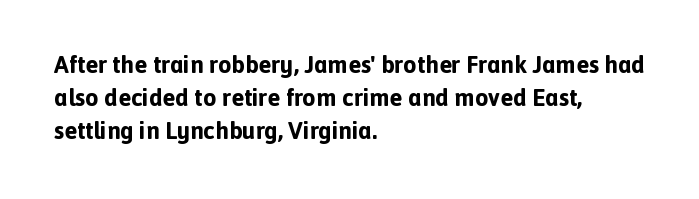
{"italic": "no", "bold": "yes", "underline": "no", "align": "left", "line_spacing": "normal", "line_spacing_ratio": 1.37, "letter_spacing": "normal", "letter_spacing_em": 0.0, "glyph_px": 24}
